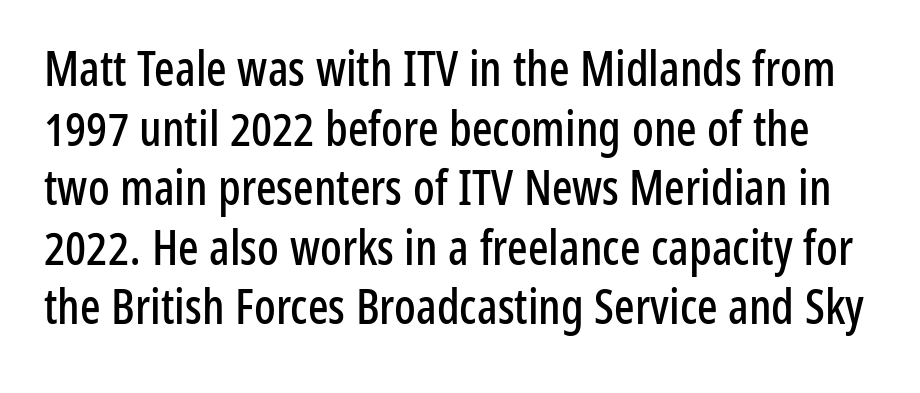
The rendering keeps characters at their native spacing. The gap between lines stays unmarked. The letters stand upright; this is a roman face. Think of a printed novel: that variable character pitch is what you see here.
